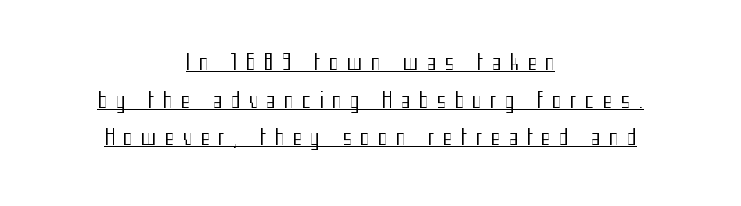
{"italic": "no", "bold": "no", "underline": "yes", "align": "center", "line_spacing_ratio": 1.88, "letter_spacing": "wide", "letter_spacing_em": 0.42, "glyph_px": 20}
